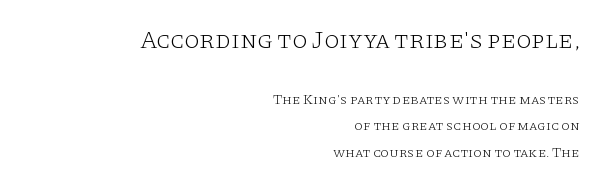
{"italic": "no", "bold": "no", "underline": "no", "align": "right", "line_spacing": "loose", "line_spacing_ratio": 1.91, "letter_spacing": "normal", "letter_spacing_em": 0.0, "larger_block": "first", "size_ratio": 1.79, "glyph_px": 25}
